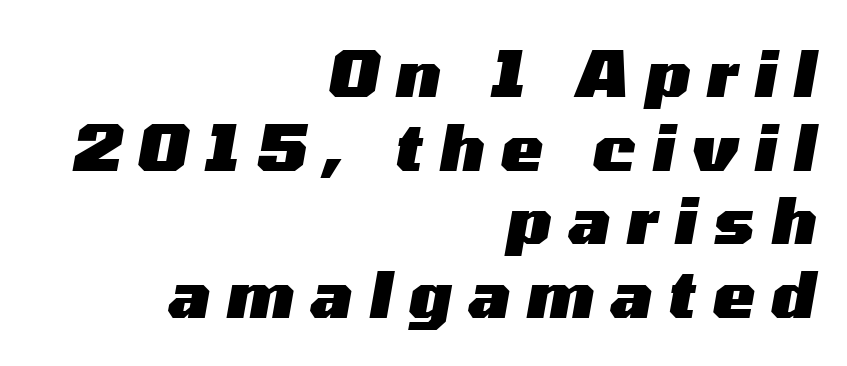
Q: Is the text bold? A: Yes.
Q: Is the text italic (slanted)? A: Yes, it leans right by about 10 degrees.
Q: Is the text underlined? A: No.
Q: How is the paragraph aligned? A: Right-aligned.
Q: Is the spacing between letters normal or unusually wide? A: Unusually wide.
Q: Width (condensed, normal, or wide)? A: Wide.
Q: Stroke contrast? A: Medium.
Q: x-height? A: Medium.
Q: Monospaced? A: No.
